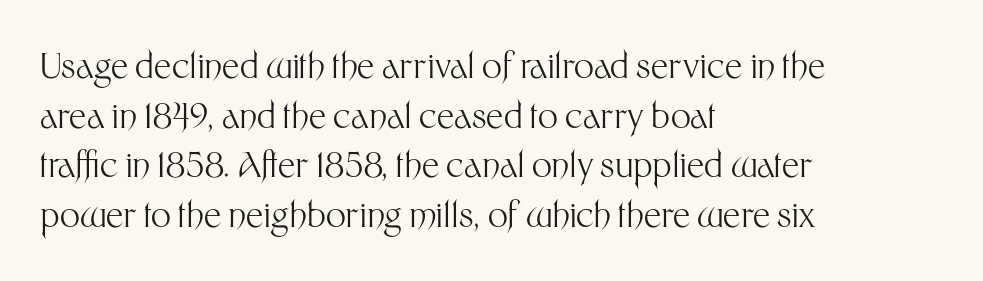
{"serif": "no", "italic": "no", "bold": "no", "weight": "light", "width": "normal", "stroke_contrast": "medium", "x_height": "medium", "monospaced": "no", "underline": "no", "align": "left", "line_spacing": "normal", "line_spacing_ratio": 1.42, "letter_spacing": "normal", "letter_spacing_em": 0.0, "glyph_px": 35}
